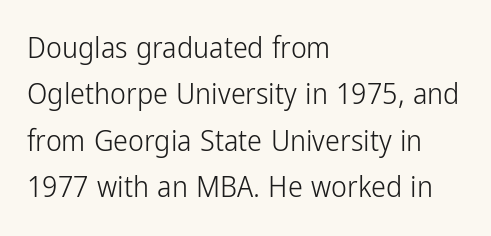
{"serif": "no", "italic": "no", "bold": "no", "weight": "light", "width": "condensed", "stroke_contrast": "low", "x_height": "medium", "monospaced": "no", "underline": "no", "align": "left", "line_spacing": "normal", "line_spacing_ratio": 1.55, "letter_spacing": "normal", "letter_spacing_em": 0.0, "glyph_px": 30}
